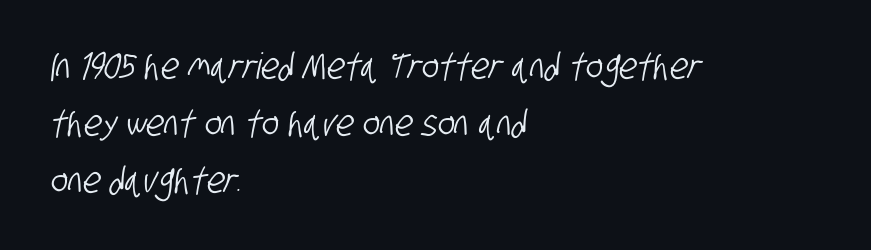
{"serif": "no", "width": "condensed", "stroke_contrast": "low", "x_height": "large", "monospaced": "no", "underline": "no", "align": "left", "line_spacing": "normal", "line_spacing_ratio": 1.59, "letter_spacing": "normal", "letter_spacing_em": 0.0, "glyph_px": 36}
